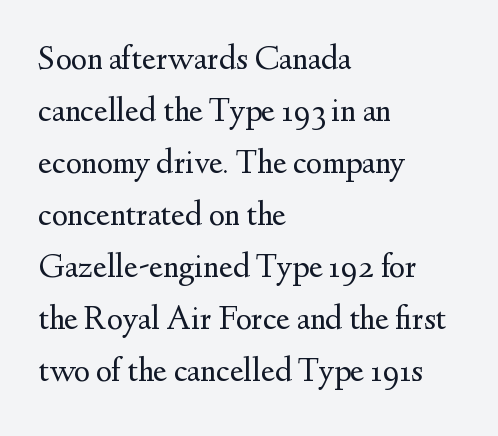
{"serif": "yes", "italic": "no", "bold": "no", "weight": "regular", "width": "normal", "stroke_contrast": "medium", "x_height": "small", "monospaced": "no", "underline": "no", "align": "left", "line_spacing": "normal", "line_spacing_ratio": 1.53, "letter_spacing": "normal", "letter_spacing_em": 0.0, "glyph_px": 34}
